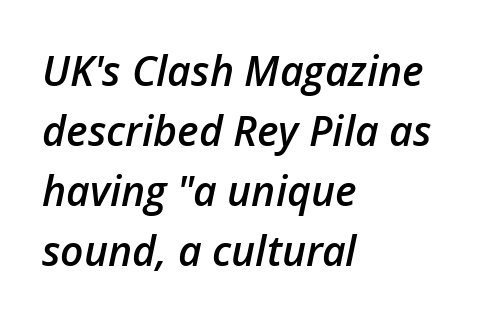
{"italic": "yes", "lean": "right", "slant_degrees": 12, "bold": "semi", "weight": "semibold", "width": "normal", "stroke_contrast": "low", "x_height": "medium", "monospaced": "no", "underline": "no", "align": "left", "line_spacing": "normal", "line_spacing_ratio": 1.46, "letter_spacing": "normal", "letter_spacing_em": 0.0, "glyph_px": 41}
